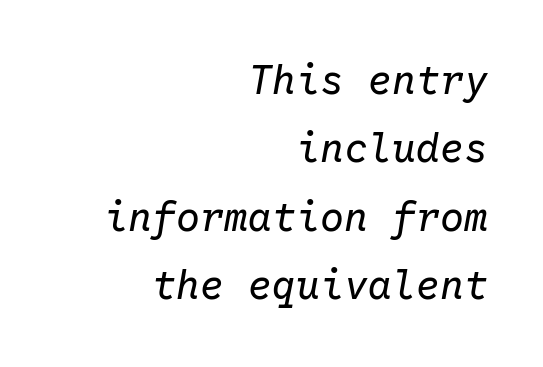
The image shows 40 px regular-weight type, italic (leaning right), monospaced; set right-aligned, line spacing 1.71x, normal letter spacing, not underlined; low stroke contrast and a medium x-height.
